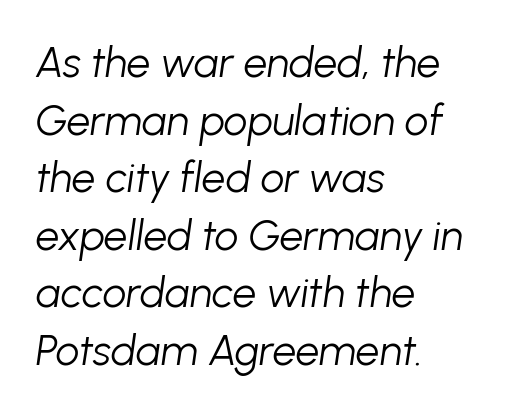
The image shows 42 px light type, italic (leaning right); set left-aligned, normal line spacing (1.37x), normal letter spacing, not underlined; low stroke contrast and a medium x-height.
